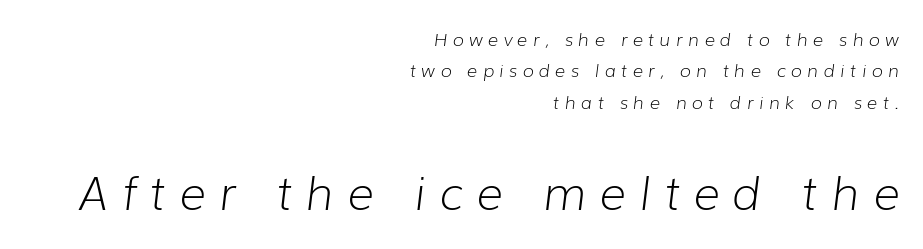
The image shows 46 px light type, italic (leaning right); set right-aligned, line spacing 1.75x, unusually wide letter spacing (+0.3 em), not underlined; the second (bottom) block is 2.56x larger; low stroke contrast and a medium x-height.
